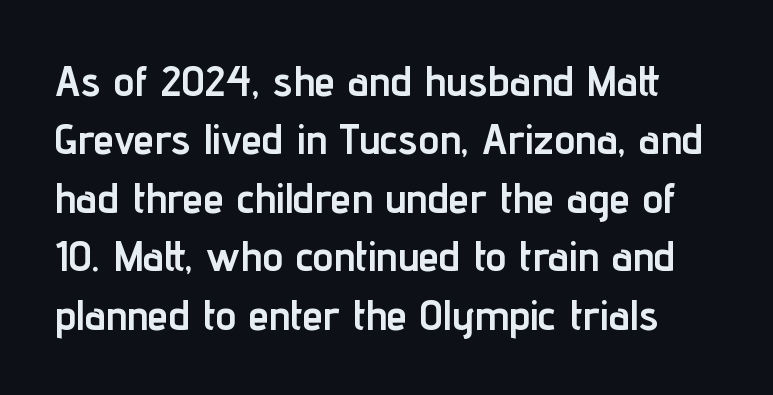
The image shows 42 px semibold, condensed sans-serif type, upright; set normal line spacing (1.39x), normal letter spacing, not underlined; low stroke contrast and a medium x-height.
